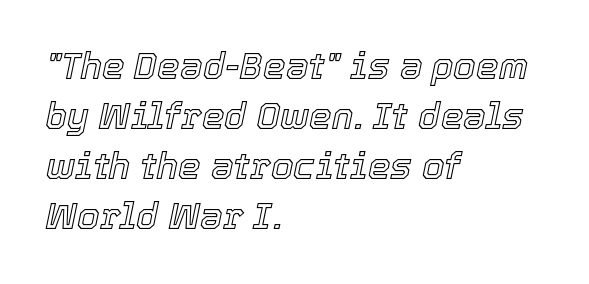
The image shows 36 px text type, italic (leaning right); set left-aligned, normal line spacing (1.39x), normal letter spacing, not underlined; a medium x-height.
